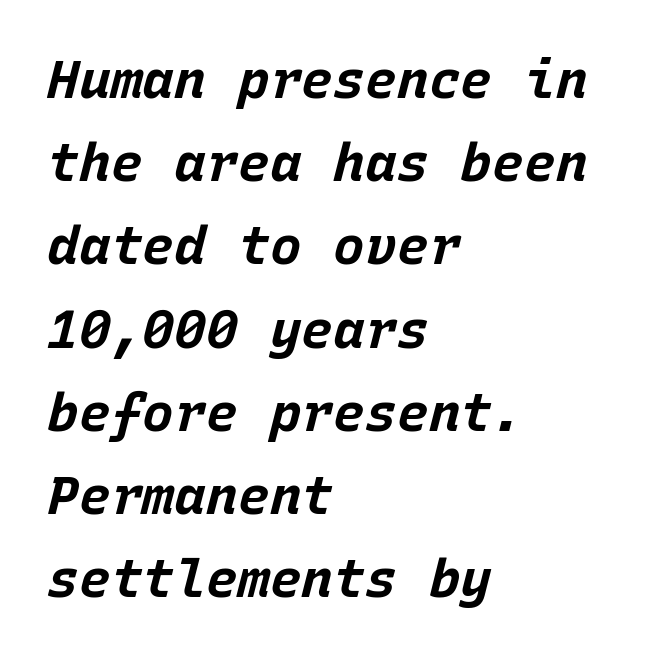
Q: Is the text bold? A: Yes.
Q: Is the text italic (slanted)? A: Yes, it leans right by about 15 degrees.
Q: Is the text underlined? A: No.
Q: How is the paragraph aligned? A: Left-aligned.
Q: Is the spacing between letters normal or unusually wide? A: Normal.
Q: Is the spacing between lines tight, normal or loose? A: Normal.
Q: Width (condensed, normal, or wide)? A: Normal.
Q: Stroke contrast? A: Low.
Q: x-height? A: Large.
Q: Monospaced? A: Yes.
